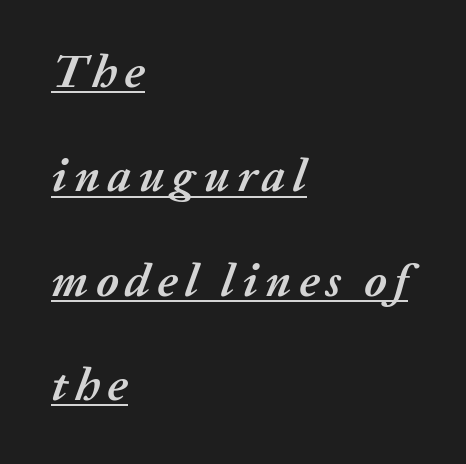
The image shows 47 px semibold type, italic (leaning right); set left-aligned, loose line spacing (2.22x), underlined; medium stroke contrast and a medium x-height.
